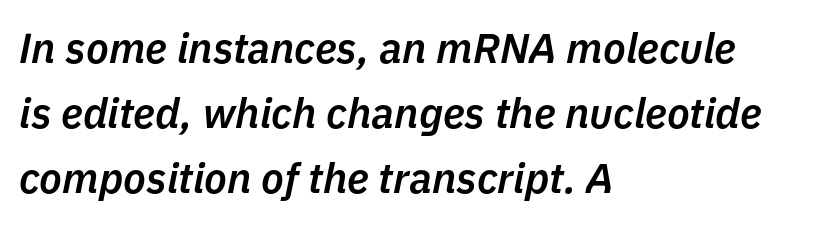
Q: Is the text bold? A: Semi-bold.
Q: Is the text italic (slanted)? A: Yes, it leans right by about 11 degrees.
Q: Is the text underlined? A: No.
Q: How is the paragraph aligned? A: Left-aligned.
Q: Is the spacing between letters normal or unusually wide? A: Normal.
Q: Is the spacing between lines tight, normal or loose? A: Normal.
Q: Width (condensed, normal, or wide)? A: Normal.
Q: Stroke contrast? A: Low.
Q: x-height? A: Medium.
Q: Monospaced? A: No.
